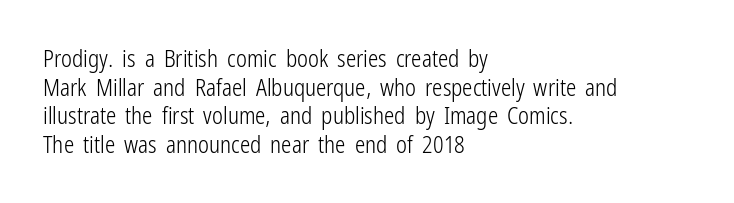
The image shows 23 px text type, upright; set left-aligned, line spacing 1.24x, normal letter spacing, not underlined.
